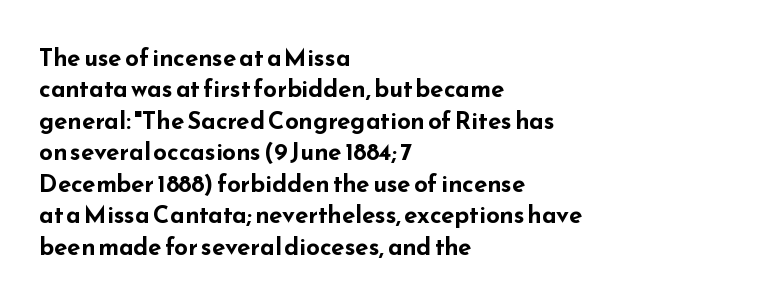
Caption: standard tracking, unaltered. In CSS terms this would be text-align: left. Unlike italic type, these characters show no tilt at all. A dark, heavy texture on the line: the type is bold.
